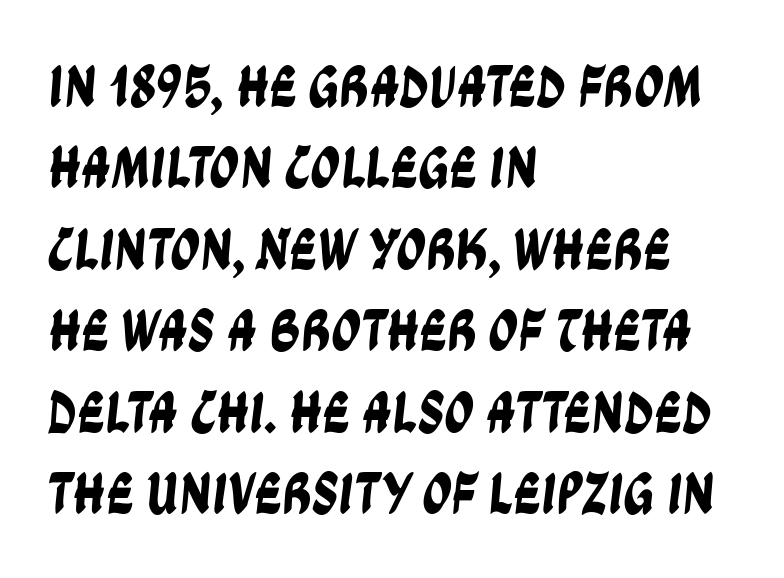
The image shows 59 px condensed sans-serif type; set left-aligned, normal line spacing (1.38x), normal letter spacing, not underlined; low stroke contrast and a large x-height.
